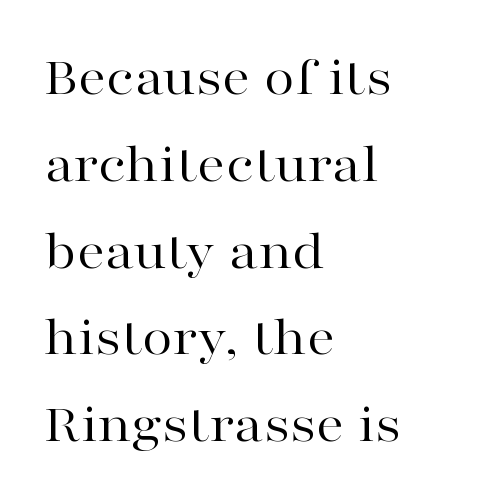
Q: Is the text bold? A: No.
Q: Is the text italic (slanted)? A: No, it is upright.
Q: Is the typeface a serif or a sans-serif typeface? A: Serif.
Q: Is the text underlined? A: No.
Q: How is the paragraph aligned? A: Left-aligned.
Q: Is the spacing between letters normal or unusually wide? A: Normal.
Q: Is the spacing between lines tight, normal or loose? A: Normal.
Q: Width (condensed, normal, or wide)? A: Wide.
Q: Stroke contrast? A: High.
Q: x-height? A: Medium.
Q: Monospaced? A: No.
